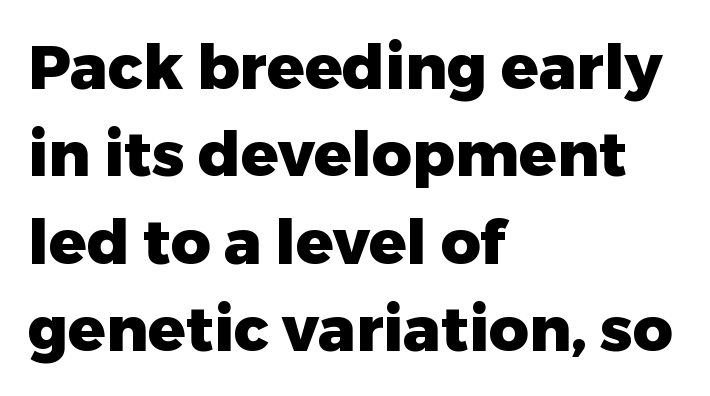
{"serif": "no", "italic": "no", "bold": "yes", "weight": "heavy", "width": "normal", "stroke_contrast": "low", "x_height": "medium", "monospaced": "no", "underline": "no", "align": "left", "line_spacing": "normal", "line_spacing_ratio": 1.41, "letter_spacing": "normal", "letter_spacing_em": 0.0, "glyph_px": 62}
